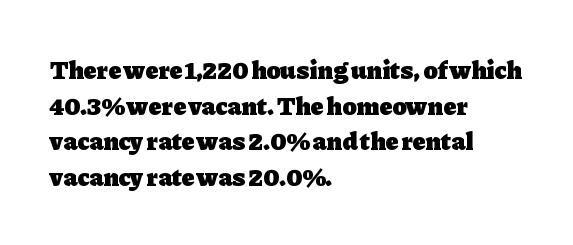
{"italic": "no", "bold": "yes", "underline": "no", "align": "left", "line_spacing": "normal", "line_spacing_ratio": 1.37, "letter_spacing": "normal", "letter_spacing_em": 0.0, "glyph_px": 26}
